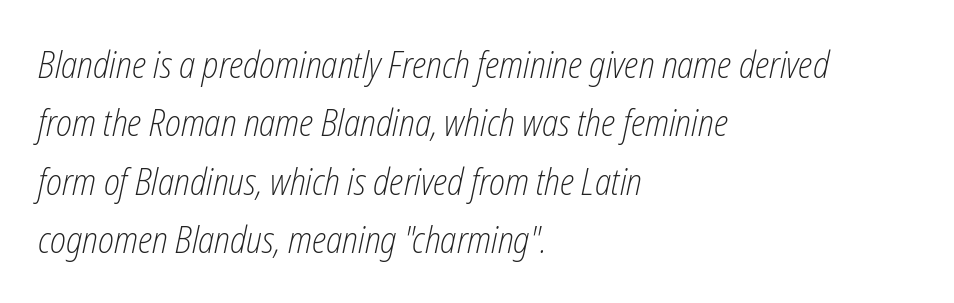
The image shows 37 px light, condensed type, italic (leaning right); set left-aligned, normal line spacing (1.58x), normal letter spacing, not underlined; low stroke contrast and a medium x-height.
